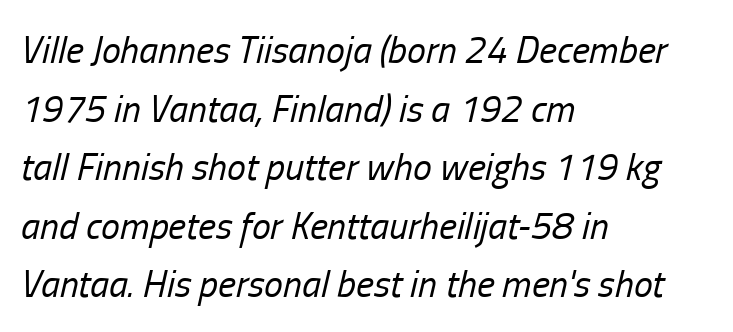
Q: Is the text bold? A: No.
Q: Is the text italic (slanted)? A: Yes, it leans right by about 13 degrees.
Q: Is the text underlined? A: No.
Q: How is the paragraph aligned? A: Left-aligned.
Q: Is the spacing between letters normal or unusually wide? A: Normal.
Q: Is the spacing between lines tight, normal or loose? A: Normal.
Q: Width (condensed, normal, or wide)? A: Condensed.
Q: Stroke contrast? A: Low.
Q: x-height? A: Medium.
Q: Monospaced? A: No.
